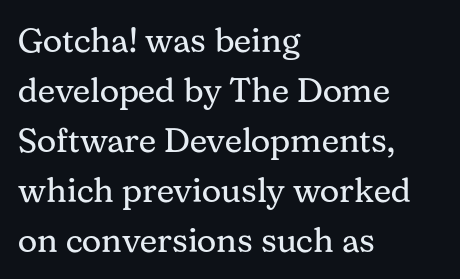
The letters advance in unequal steps, a hallmark of proportional type. Ascenders rise straight up at ninety degrees. Vertically, the passage feels balanced, rows spaced as you'd expect. Does the type have serifs? Yes, each stem ends in a small foot.
